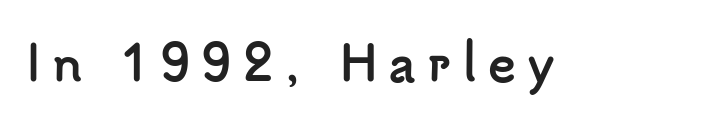
{"serif": "no", "italic": "no", "bold": "yes", "weight": "semibold", "width": "normal", "stroke_contrast": "low", "x_height": "small", "monospaced": "no", "underline": "no", "letter_spacing": "wide", "letter_spacing_em": 0.23, "glyph_px": 47}
